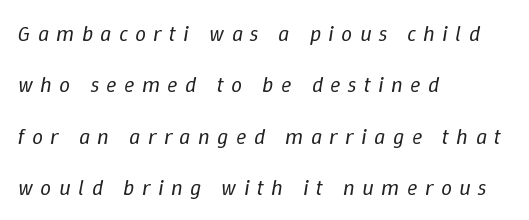
Q: Is the text bold? A: No.
Q: Is the text italic (slanted)? A: Yes, it leans right by about 9 degrees.
Q: Is the text underlined? A: No.
Q: How is the paragraph aligned? A: Left-aligned.
Q: Is the spacing between letters normal or unusually wide? A: Unusually wide.
Q: Is the spacing between lines tight, normal or loose? A: Loose.
